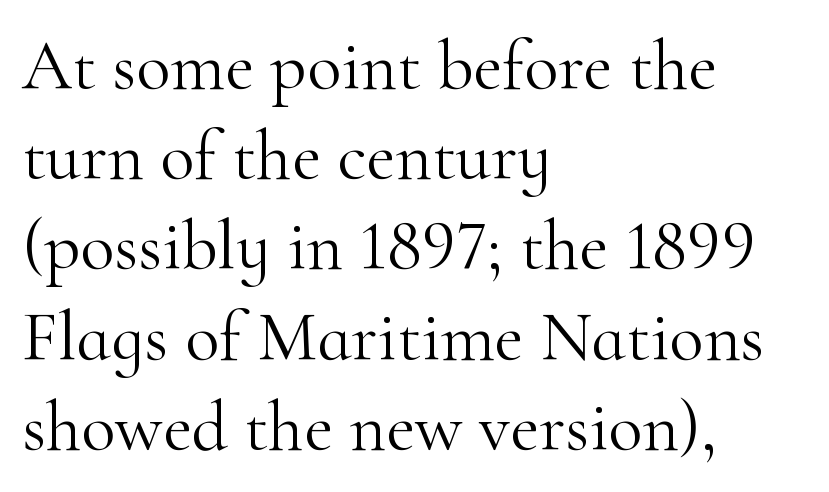
{"serif": "yes", "italic": "no", "bold": "no", "weight": "light", "width": "normal", "stroke_contrast": "high", "x_height": "small", "monospaced": "no", "underline": "no", "align": "left", "line_spacing": "normal", "line_spacing_ratio": 1.27, "letter_spacing": "normal", "letter_spacing_em": 0.0, "glyph_px": 71}
